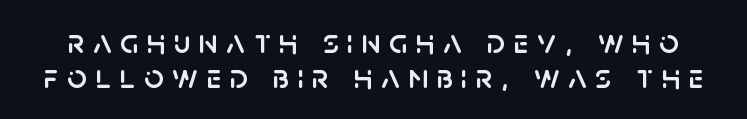
Q: Is the text italic (slanted)? A: No, it is upright.
Q: Is the typeface a serif or a sans-serif typeface? A: Sans-serif.
Q: Is the text underlined? A: No.
Q: Is the spacing between letters normal or unusually wide? A: Unusually wide.
Q: Is the spacing between lines tight, normal or loose? A: Tight.
Q: Width (condensed, normal, or wide)? A: Normal.
Q: Stroke contrast? A: Low.
Q: x-height? A: Large.
Q: Monospaced? A: No.
